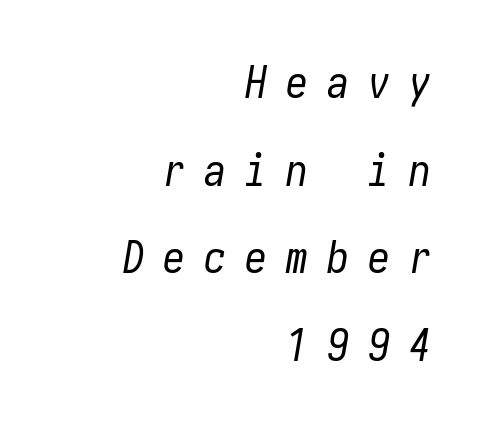
{"italic": "yes", "lean": "right", "slant_degrees": 10, "bold": "no", "weight": "regular", "width": "condensed", "stroke_contrast": "low", "x_height": "medium", "underline": "no", "align": "right", "line_spacing": "loose", "line_spacing_ratio": 1.99, "letter_spacing": "wide", "letter_spacing_em": 0.43, "glyph_px": 44}
